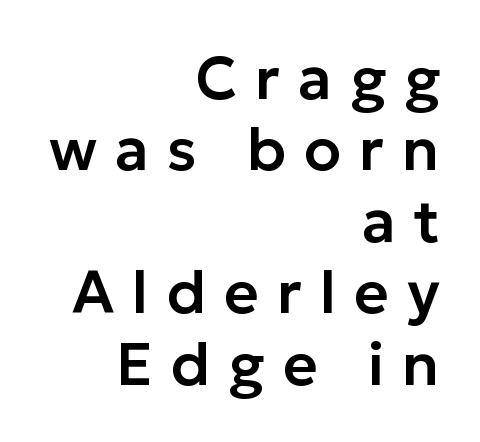
Glyph-to-glyph distance is far greater than everyday printed text. A student would call this right alignment; a typographer would say flush right, rag left. If you drew a line through each stem, it would be perfectly vertical. The space directly below the letters is spotless. The rendering shows plain stroke endings on the letterforms — a sans-serif design.
